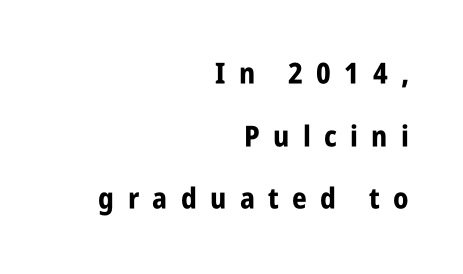
The image shows 29 px bold, condensed sans-serif type, upright; set right-aligned, loose line spacing (2.16x), unusually wide letter spacing (+0.46 em), not underlined; low stroke contrast and a large x-height.
